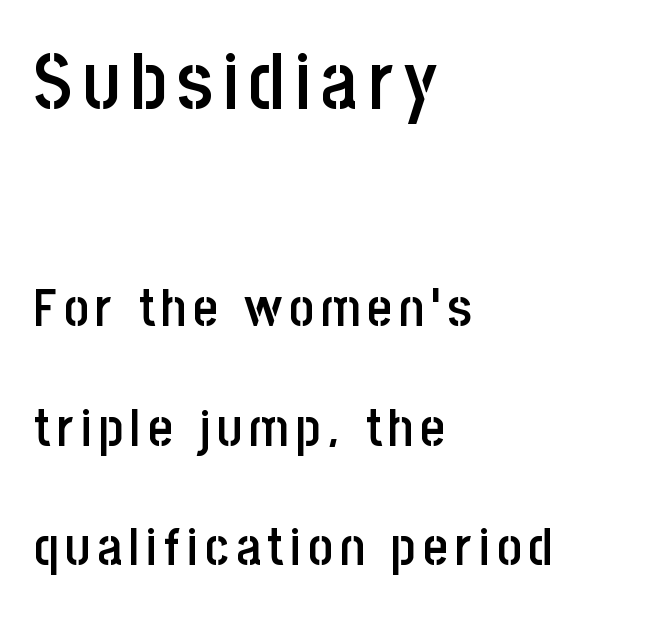
Q: Is the text bold? A: Semi-bold.
Q: Is the text italic (slanted)? A: No, it is upright.
Q: Is the typeface a serif or a sans-serif typeface? A: Sans-serif.
Q: Is the text underlined? A: No.
Q: How is the paragraph aligned? A: Left-aligned.
Q: Is the spacing between lines tight, normal or loose? A: Loose.
Q: Which block of text is set in a larger size, the first (top) or the second (bottom)? A: The first (top) one.
Q: Width (condensed, normal, or wide)? A: Condensed.
Q: Stroke contrast? A: Low.
Q: x-height? A: Large.
Q: Monospaced? A: No.
